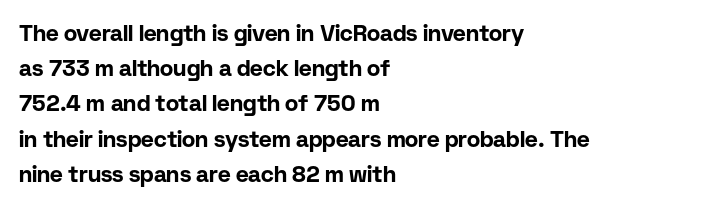
Every row of glyphs begins at an identical x-position on the left. Each word holds together tightly as a unit, with standard inter-letter gaps. What's the leading like? Ordinary, nothing unusual. Nope, not italic — everything's standing straight. The space directly below the letters is spotless.
